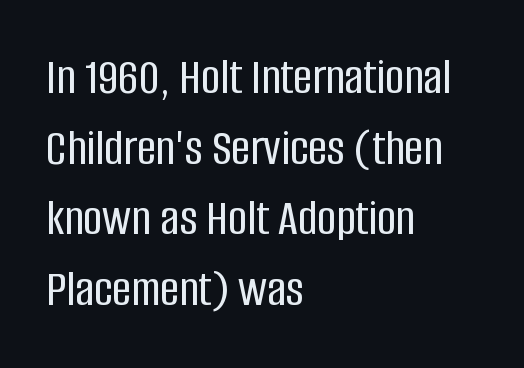
This sample has the flowing, uneven cadence of proportional lettering. Every character sits straight up, as roman type does. To sum up the face: it is a sans, with no serifs. These lines stack with their left ends in a neat column. Any mark beneath the type? The region is blank.
